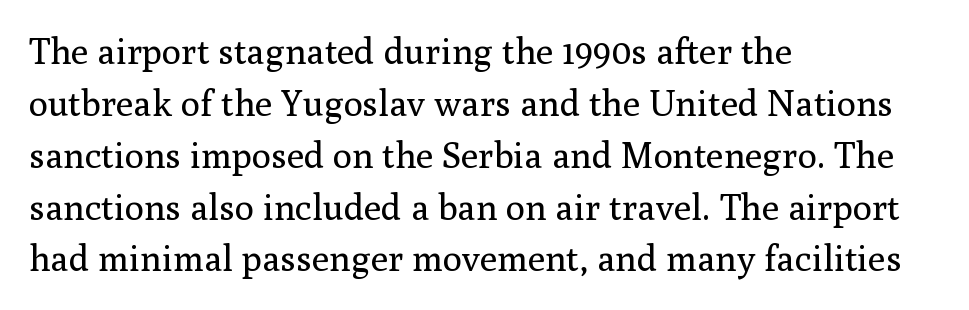
Q: Is the text bold? A: No.
Q: Is the text italic (slanted)? A: No, it is upright.
Q: Is the typeface a serif or a sans-serif typeface? A: Serif.
Q: Is the text underlined? A: No.
Q: How is the paragraph aligned? A: Left-aligned.
Q: Is the spacing between letters normal or unusually wide? A: Normal.
Q: Is the spacing between lines tight, normal or loose? A: Normal.
Q: Width (condensed, normal, or wide)? A: Normal.
Q: Stroke contrast? A: Medium.
Q: x-height? A: Medium.
Q: Monospaced? A: No.
